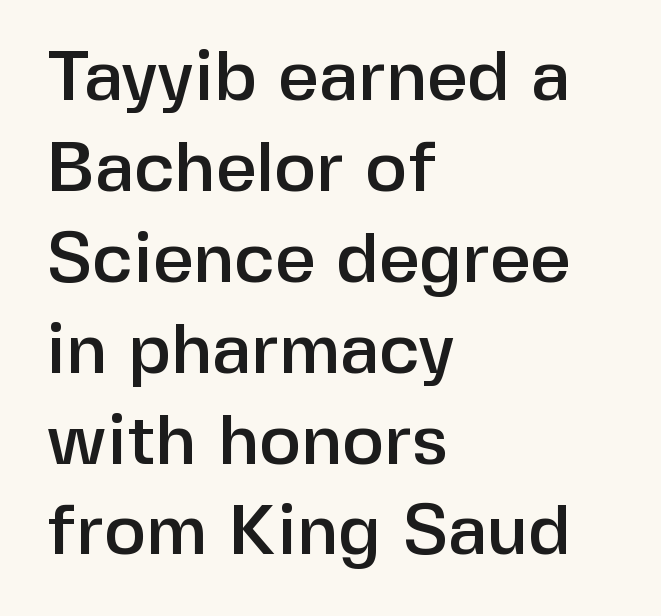
Q: Is the text italic (slanted)? A: No, it is upright.
Q: Is the typeface a serif or a sans-serif typeface? A: Sans-serif.
Q: Is the text underlined? A: No.
Q: How is the paragraph aligned? A: Left-aligned.
Q: Is the spacing between letters normal or unusually wide? A: Normal.
Q: Is the spacing between lines tight, normal or loose? A: Normal.
Q: Width (condensed, normal, or wide)? A: Normal.
Q: Stroke contrast? A: Low.
Q: x-height? A: Medium.
Q: Monospaced? A: No.
